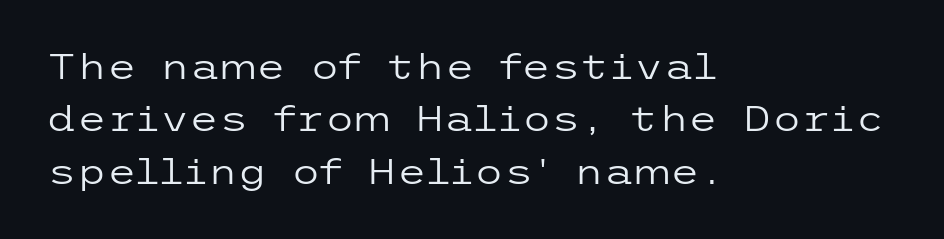
Q: Is the text bold? A: No.
Q: Is the text italic (slanted)? A: No, it is upright.
Q: Is the typeface a serif or a sans-serif typeface? A: Sans-serif.
Q: Is the text underlined? A: No.
Q: How is the paragraph aligned? A: Left-aligned.
Q: Is the spacing between letters normal or unusually wide? A: Normal.
Q: Is the spacing between lines tight, normal or loose? A: Normal.
Q: Width (condensed, normal, or wide)? A: Wide.
Q: Stroke contrast? A: Low.
Q: x-height? A: Medium.
